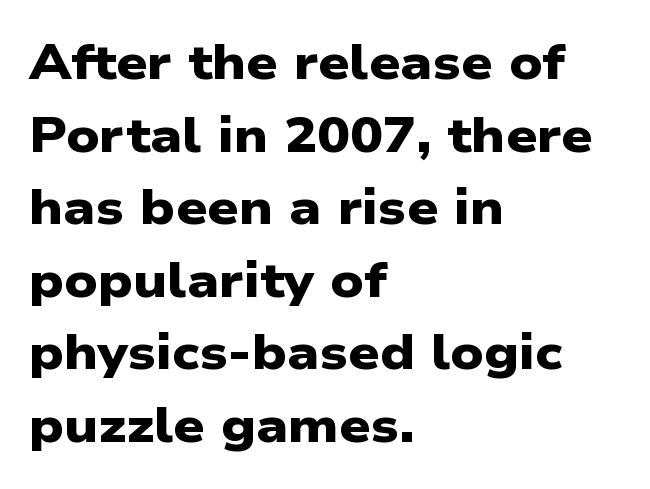
Q: Is the text bold? A: Yes.
Q: Is the typeface a serif or a sans-serif typeface? A: Sans-serif.
Q: Is the text underlined? A: No.
Q: How is the paragraph aligned? A: Left-aligned.
Q: Is the spacing between letters normal or unusually wide? A: Normal.
Q: Is the spacing between lines tight, normal or loose? A: Normal.
Q: Width (condensed, normal, or wide)? A: Wide.
Q: Stroke contrast? A: Low.
Q: x-height? A: Medium.
Q: Monospaced? A: No.
